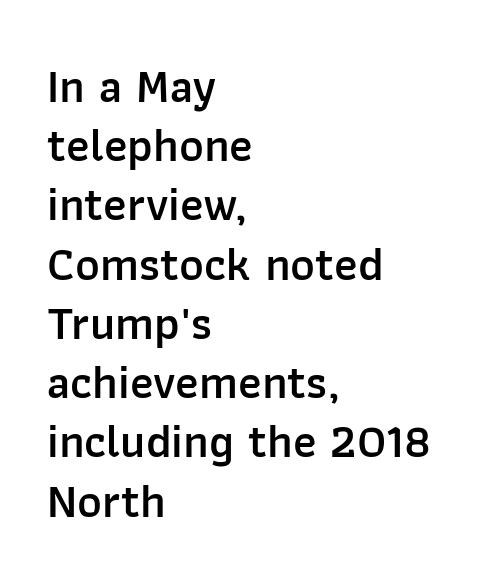
The image shows 47 px semibold sans-serif type, upright; set left-aligned, normal line spacing (1.26x), normal letter spacing, not underlined; low stroke contrast and a medium x-height.
